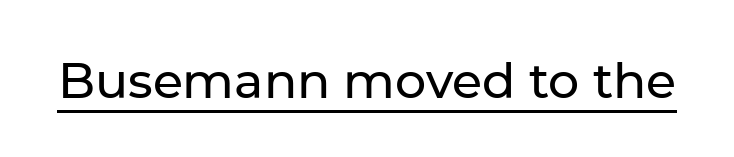
Q: Is the text italic (slanted)? A: No, it is upright.
Q: Is the typeface a serif or a sans-serif typeface? A: Sans-serif.
Q: Is the text underlined? A: Yes.
Q: Is the spacing between letters normal or unusually wide? A: Normal.
Q: Width (condensed, normal, or wide)? A: Normal.
Q: Stroke contrast? A: Low.
Q: x-height? A: Medium.
Q: Monospaced? A: No.
